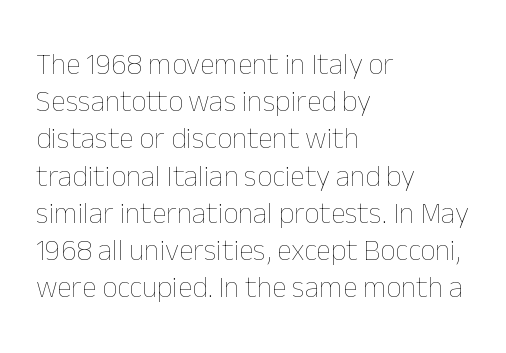
Q: Is the text bold? A: No.
Q: Is the text italic (slanted)? A: No, it is upright.
Q: Is the text underlined? A: No.
Q: How is the paragraph aligned? A: Left-aligned.
Q: Is the spacing between letters normal or unusually wide? A: Normal.
Q: Width (condensed, normal, or wide)? A: Normal.
Q: Stroke contrast? A: Low.
Q: x-height? A: Medium.
Q: Monospaced? A: No.
